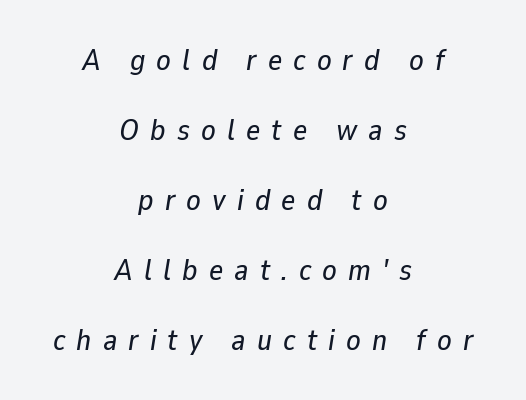
The image shows 30 px text type, italic (leaning right); set centered, loose line spacing (2.33x), unusually wide letter spacing (+0.37 em), not underlined; low stroke contrast and a medium x-height.
